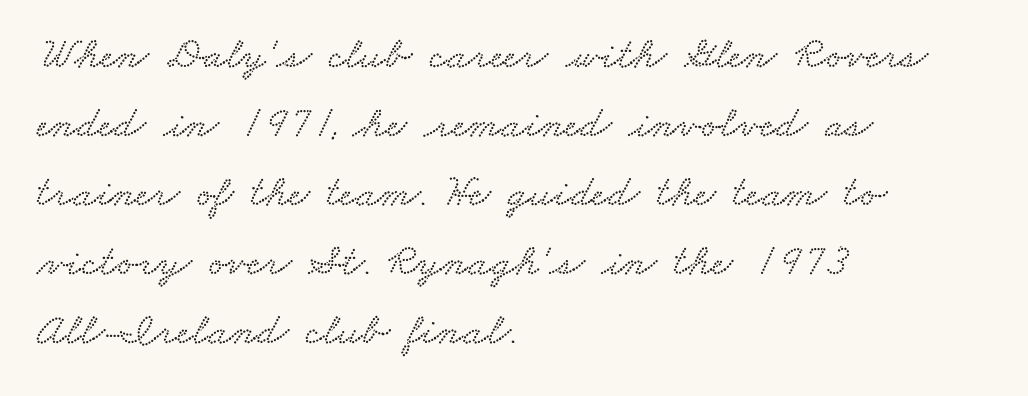
A typesetter would call this leading conventional body-copy spacing. Between one letter and the next there's only the usual sliver of space. The ragged edge is on the right, which tells us the setting is flush left. The passage shown is typed in a proportional face where columns would drift. Words float on clear page, feet unadorned.
